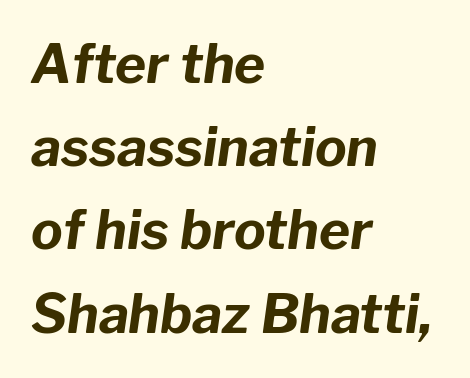
Slant detected: the letters are inclined. The ragged edge is on the right, which tells us the setting is flush left. Does extra space separate the letters? No, they use regular spacing. Vertically, the passage feels balanced, rows spaced as you'd expect. The space beneath each line is pristine and unruled. The characters look thick and weighty, a clear bold.
